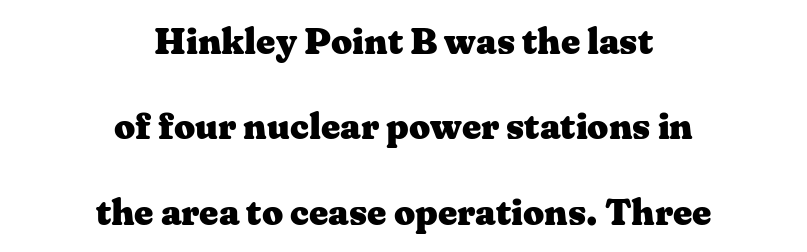
Q: Is the text bold? A: Yes.
Q: Is the text italic (slanted)? A: No, it is upright.
Q: Is the typeface a serif or a sans-serif typeface? A: Serif.
Q: Is the text underlined? A: No.
Q: How is the paragraph aligned? A: Centered.
Q: Is the spacing between letters normal or unusually wide? A: Normal.
Q: Is the spacing between lines tight, normal or loose? A: Loose.
Q: Width (condensed, normal, or wide)? A: Wide.
Q: Stroke contrast? A: Medium.
Q: x-height? A: Medium.
Q: Monospaced? A: No.
